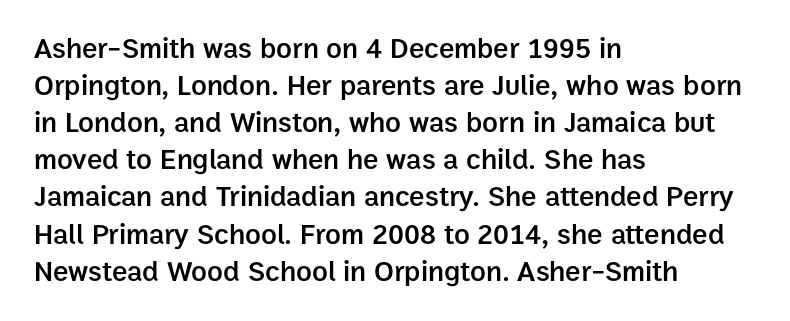
{"serif": "no", "italic": "no", "bold": "semi", "weight": "semibold", "width": "normal", "stroke_contrast": "low", "x_height": "medium", "monospaced": "no", "underline": "no", "align": "left", "line_spacing": "normal", "line_spacing_ratio": 1.28, "letter_spacing": "normal", "letter_spacing_em": 0.0, "glyph_px": 29}
